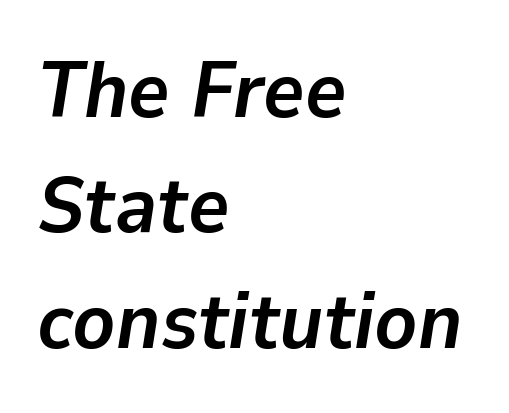
{"italic": "yes", "lean": "right", "slant_degrees": 9, "bold": "yes", "weight": "semibold", "width": "normal", "stroke_contrast": "low", "x_height": "medium", "monospaced": "no", "underline": "no", "align": "left", "line_spacing": "normal", "line_spacing_ratio": 1.46, "letter_spacing": "normal", "letter_spacing_em": 0.0, "glyph_px": 79}
